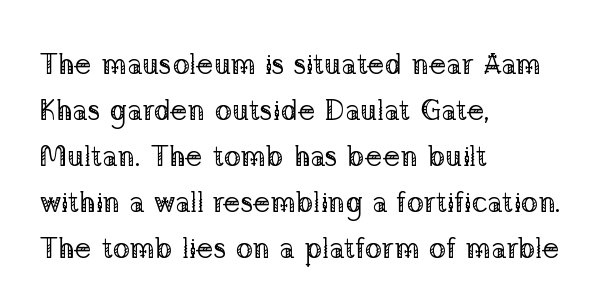
Q: Is the text bold? A: No.
Q: Is the text italic (slanted)? A: No, it is upright.
Q: Is the typeface a serif or a sans-serif typeface? A: Serif.
Q: Is the text underlined? A: No.
Q: How is the paragraph aligned? A: Left-aligned.
Q: Is the spacing between letters normal or unusually wide? A: Normal.
Q: Is the spacing between lines tight, normal or loose? A: Normal.
Q: Width (condensed, normal, or wide)? A: Normal.
Q: Stroke contrast? A: Low.
Q: x-height? A: Medium.
Q: Monospaced? A: No.
